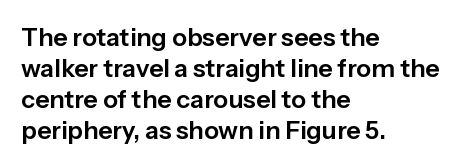
Clear beneath every line of the passage. Is the block centered? No — it sits flush against the left margin. Observe the ordinary spacing: letters are neighbours, not strangers. The letters stand upright; this is a roman face.
